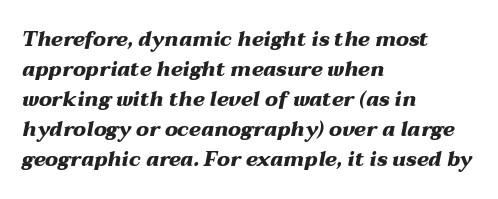
The image shows 20 px bold type, italic (leaning right); set left-aligned, normal line spacing (1.5x), normal letter spacing, not underlined.
